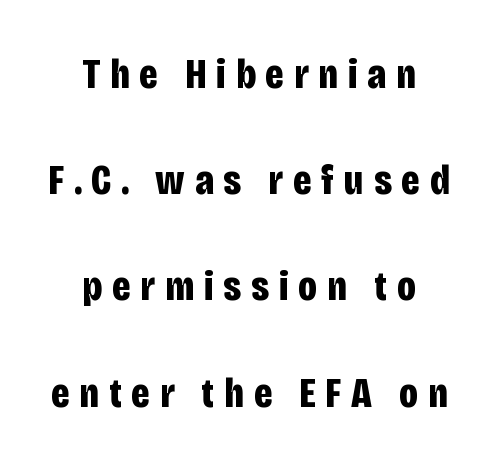
{"serif": "no", "italic": "no", "bold": "yes", "weight": "bold", "width": "condensed", "stroke_contrast": "low", "x_height": "large", "monospaced": "no", "underline": "no", "align": "center", "line_spacing": "loose", "line_spacing_ratio": 2.47, "letter_spacing": "wide", "letter_spacing_em": 0.23, "glyph_px": 43}
